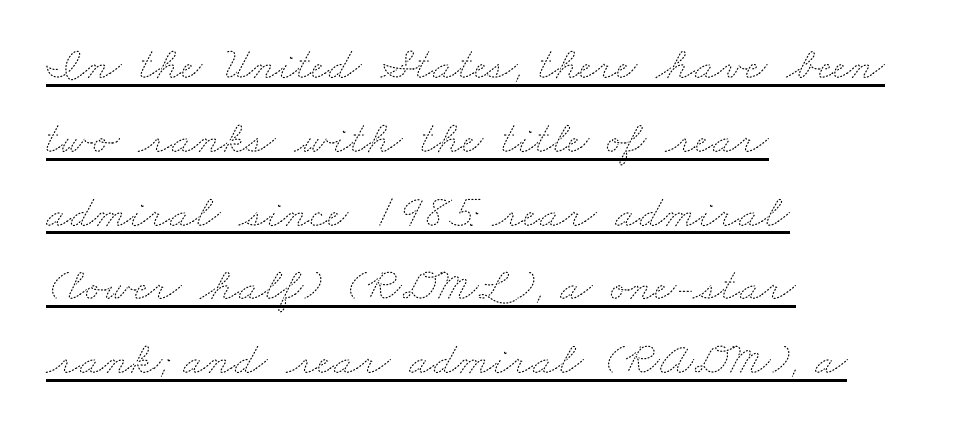
These lines keep a tight, regular rhythm from letter to letter. This sample carries an underscore along the baseline area. The strokes carry an ordinary text weight at most. Horizontally, the lines are justified to the leading edge only. Varying glyph widths throughout — classic text-font behaviour.
